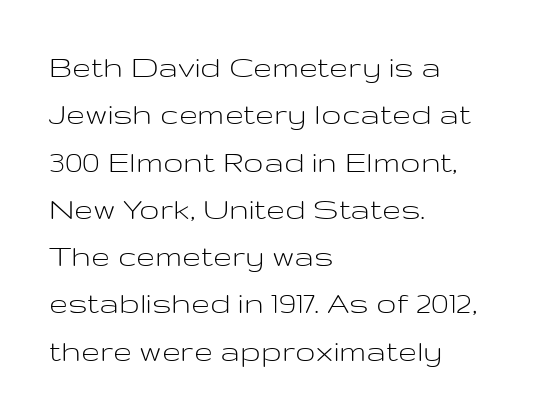
{"serif": "no", "italic": "no", "bold": "no", "weight": "light", "width": "wide", "stroke_contrast": "low", "x_height": "medium", "monospaced": "no", "underline": "no", "align": "left", "line_spacing": "normal", "line_spacing_ratio": 1.39, "letter_spacing": "normal", "letter_spacing_em": 0.0, "glyph_px": 34}
